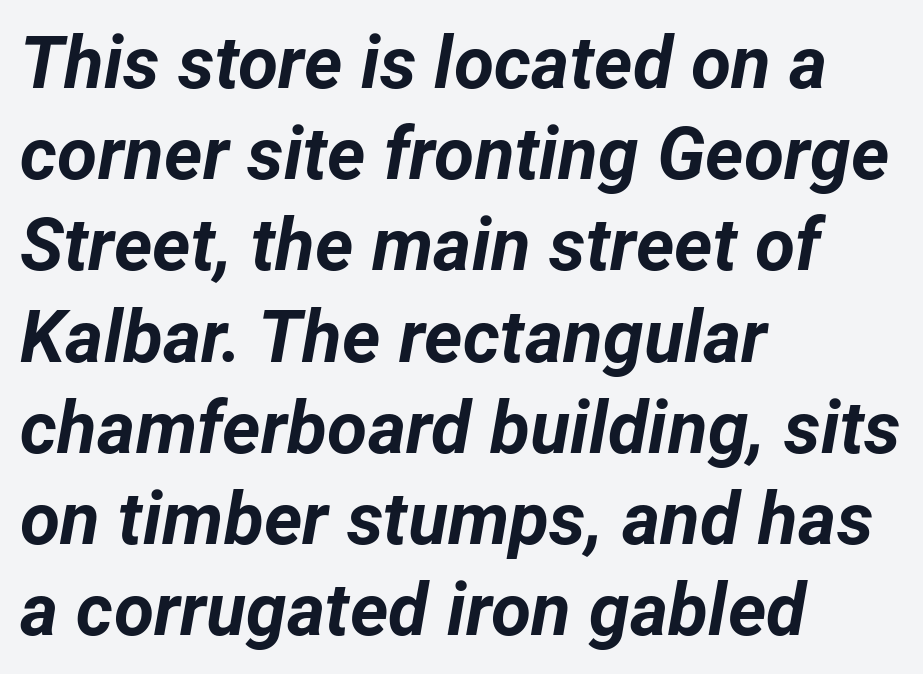
The image shows 73 px bold type, italic (leaning right); set left-aligned, normal line spacing (1.25x), normal letter spacing, not underlined; low stroke contrast and a medium x-height.
